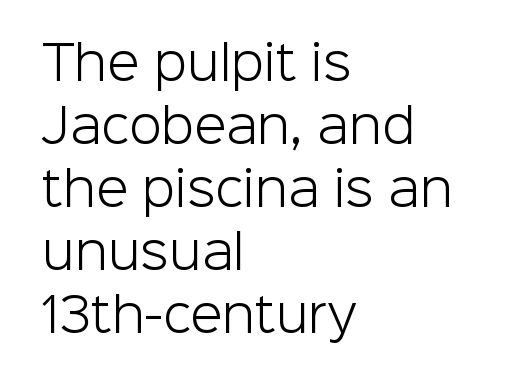
The image shows 47 px light sans-serif type, upright; set left-aligned, normal line spacing (1.34x), normal letter spacing, not underlined; low stroke contrast and a medium x-height.
